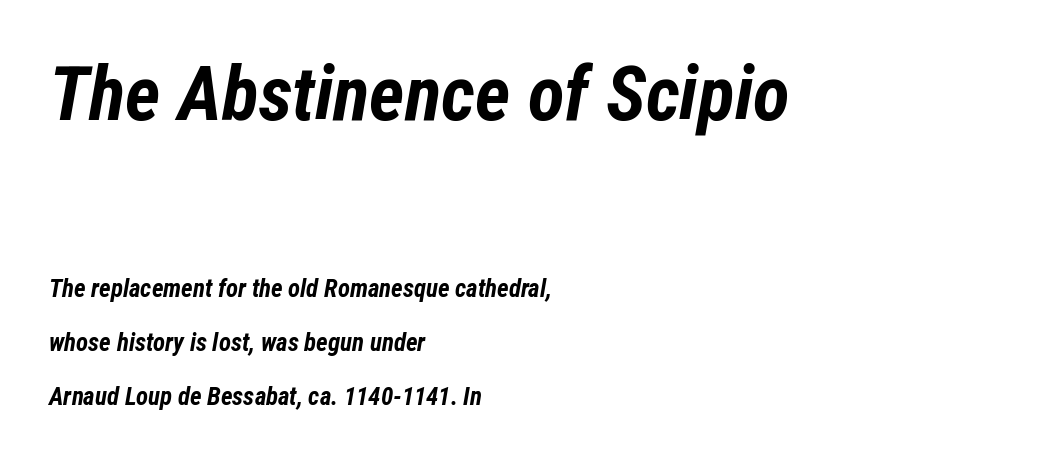
Strong, thick strokes mark this as bold type. The rendering keeps characters at their native spacing. Top chunk: large. Bottom chunk: small. Casual observation: everything's shoved over to the left.
